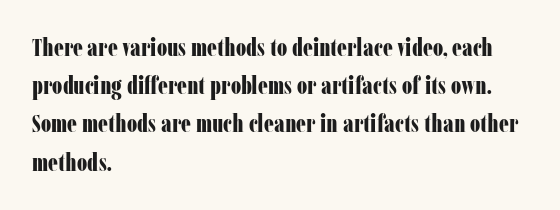
{"italic": "no", "bold": "yes", "underline": "no", "align": "left", "line_spacing": "normal", "line_spacing_ratio": 1.53, "letter_spacing": "normal", "letter_spacing_em": 0.0, "glyph_px": 25}
